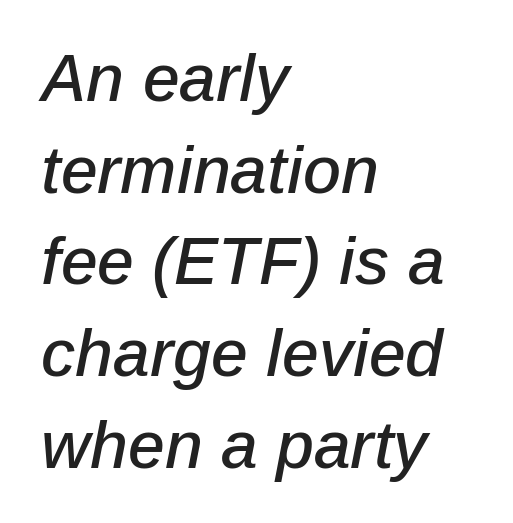
The image shows 66 px text type, italic (leaning right); set left-aligned, normal line spacing (1.39x), normal letter spacing, not underlined; low stroke contrast and a medium x-height.
